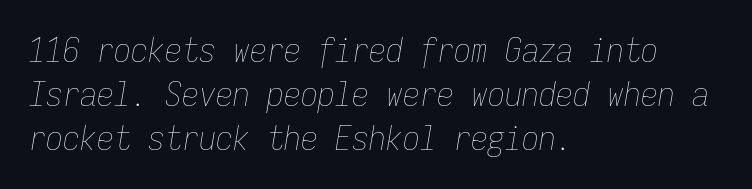
Q: Is the text bold? A: No.
Q: Is the text italic (slanted)? A: Yes, it leans right by about 9 degrees.
Q: Is the text underlined? A: No.
Q: How is the paragraph aligned? A: Left-aligned.
Q: Is the spacing between letters normal or unusually wide? A: Normal.
Q: Is the spacing between lines tight, normal or loose? A: Normal.
Q: Width (condensed, normal, or wide)? A: Condensed.
Q: Stroke contrast? A: Low.
Q: x-height? A: Medium.
Q: Monospaced? A: Yes.
